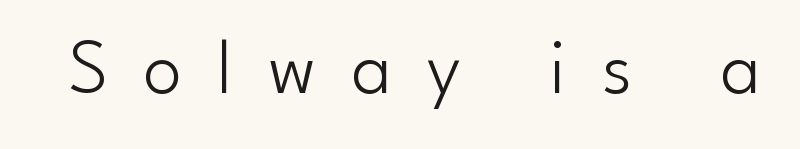
{"serif": "no", "italic": "no", "bold": "no", "weight": "light", "width": "normal", "stroke_contrast": "low", "x_height": "small", "monospaced": "no", "underline": "no", "letter_spacing": "wide", "letter_spacing_em": 0.46, "glyph_px": 77}
